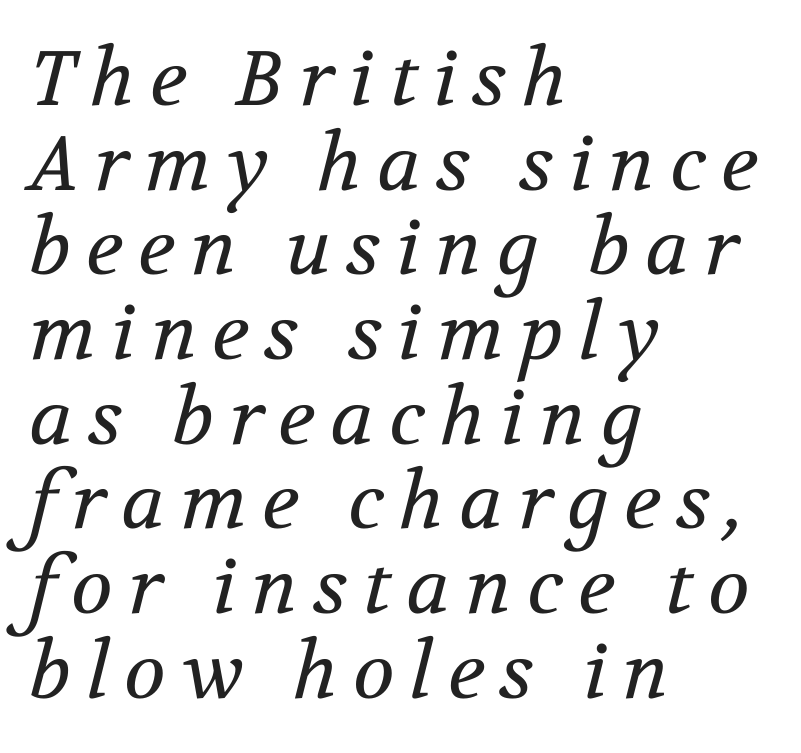
The image shows 77 px regular-weight serif type, italic (leaning right); set left-aligned, tight line spacing (1.1x), unusually wide letter spacing (+0.2 em), not underlined; medium stroke contrast and a medium x-height.
